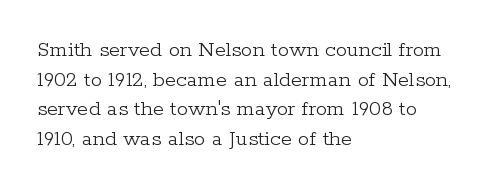
Q: Is the text bold? A: No.
Q: Is the text italic (slanted)? A: No, it is upright.
Q: Is the text underlined? A: No.
Q: How is the paragraph aligned? A: Left-aligned.
Q: Is the spacing between letters normal or unusually wide? A: Normal.
Q: Is the spacing between lines tight, normal or loose? A: Normal.
